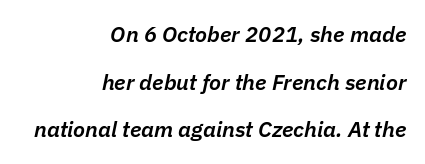
Q: Is the text bold? A: Semi-bold.
Q: Is the text italic (slanted)? A: Yes, it leans right by about 11 degrees.
Q: Is the text underlined? A: No.
Q: How is the paragraph aligned? A: Right-aligned.
Q: Is the spacing between letters normal or unusually wide? A: Normal.
Q: Is the spacing between lines tight, normal or loose? A: Loose.
